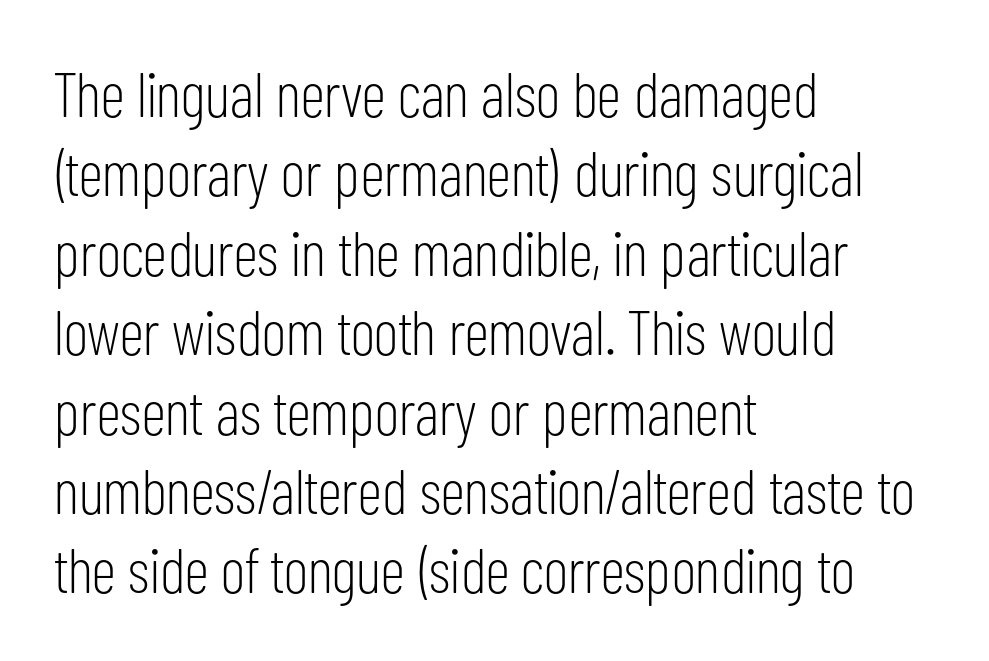
The image shows 63 px light, condensed sans-serif type, upright; set left-aligned, normal line spacing (1.26x), normal letter spacing, not underlined; low stroke contrast and a medium x-height.
